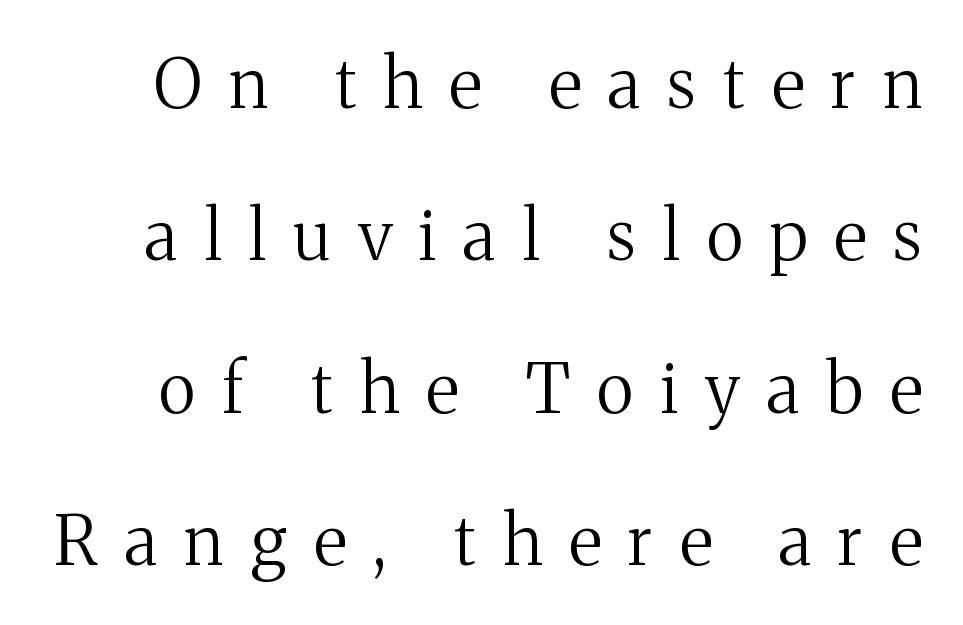
The image shows 68 px regular-weight serif type, upright; set loose line spacing (2.24x), unusually wide letter spacing (+0.4 em), not underlined; medium stroke contrast and a medium x-height.
